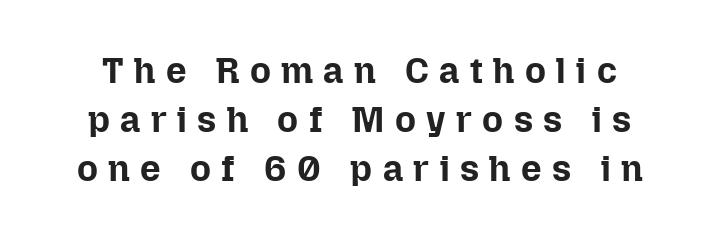
Note the varied advance widths — an 'i' is clearly narrower than an 'm'. This rendering features lettering with no underline. Caption: expanded tracking, letters set apart. When letters stand straight like this, we call the style roman or upright. The rendering uses a moderate line-height, typical for paragraphs. The rendering uses a bold face; every stroke is thick and dark.
